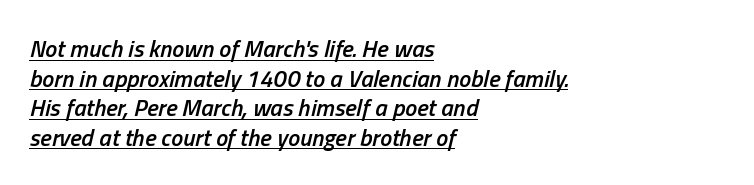
The passage is arranged the way most books set body copy — flush left. Emphasis-style slanted type is in use. This rendering leaves character spacing at its baseline value. Bold? Not quite — semibold, heavier than regular but stopping short.
